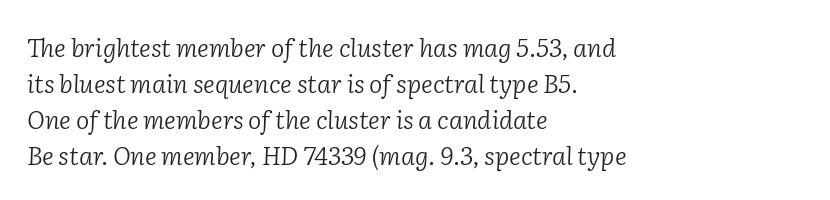
Q: Is the text bold? A: No.
Q: Is the text italic (slanted)? A: Yes, it leans right by about 2 degrees.
Q: Is the text underlined? A: No.
Q: How is the paragraph aligned? A: Left-aligned.
Q: Is the spacing between letters normal or unusually wide? A: Normal.
Q: Is the spacing between lines tight, normal or loose? A: Normal.
